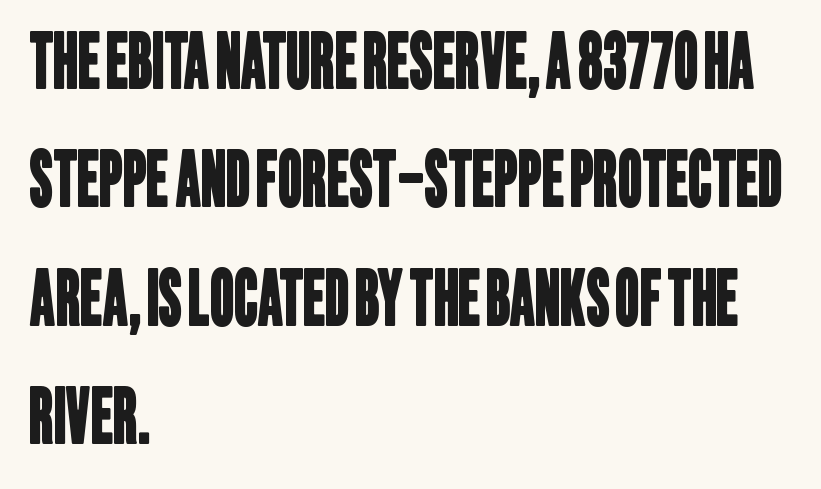
Q: Is the typeface a serif or a sans-serif typeface? A: Sans-serif.
Q: Is the text underlined? A: No.
Q: How is the paragraph aligned? A: Left-aligned.
Q: Is the spacing between letters normal or unusually wide? A: Normal.
Q: Is the spacing between lines tight, normal or loose? A: Normal.
Q: Width (condensed, normal, or wide)? A: Condensed.
Q: Stroke contrast? A: Low.
Q: x-height? A: Large.
Q: Monospaced? A: No.
